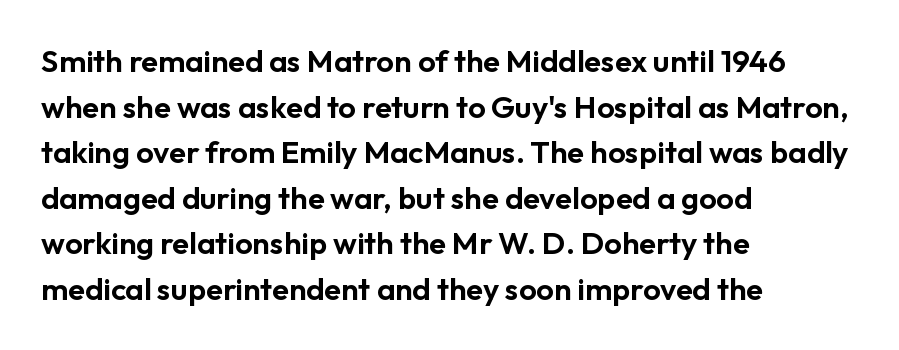
{"serif": "no", "italic": "no", "width": "normal", "stroke_contrast": "low", "x_height": "medium", "monospaced": "no", "underline": "no", "align": "left", "line_spacing": "normal", "line_spacing_ratio": 1.47, "letter_spacing": "normal", "letter_spacing_em": 0.0, "glyph_px": 31}
